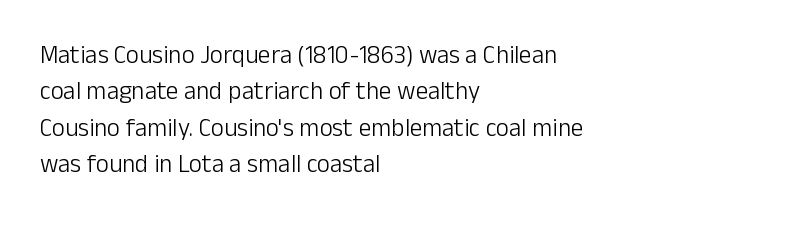
In terms of posture, this sample is upright. The passage shown has conventional tracking throughout. The zone under the glyphs is completely vacant. The lines are quadded left. These glyphs show unthickened strokes, regular width or finer. Rows of type keep a routine distance in the vertical direction.
